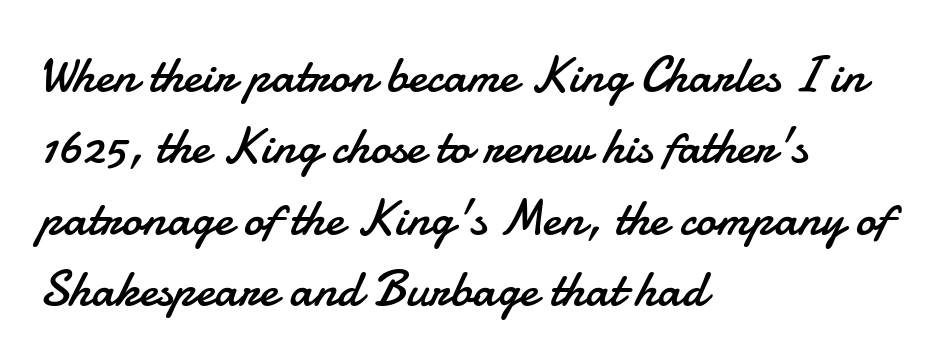
The image shows 51 px regular-weight sans-serif type; set left-aligned, normal line spacing (1.4x), normal letter spacing, not underlined; low stroke contrast and a small x-height.
